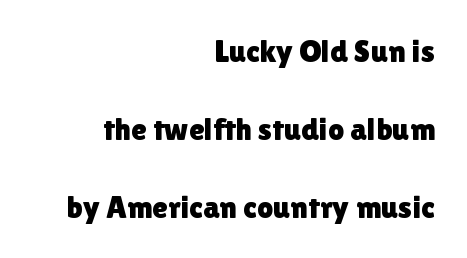
The rendering shows plain stroke endings on the letterforms — a sans-serif design. Caption: standard tracking, unaltered. The lettering stays uniformly vertical, giving the passage a roman look. Each letter keeps its own natural width here, so spacing adapts to shape. Letters rest on an invisible, unmarked baseline. The compositor pushed each line to the right boundary.
